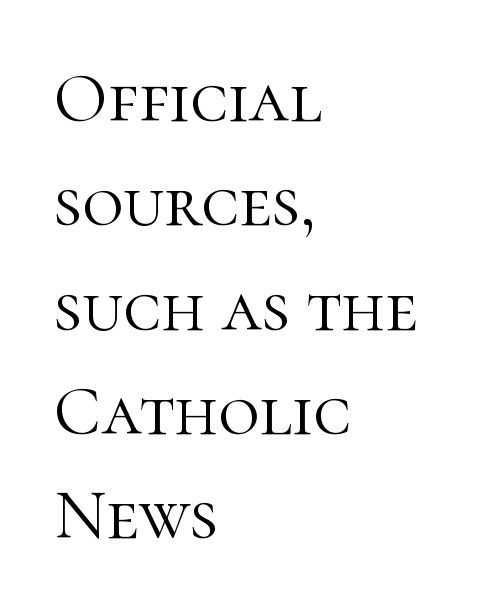
The image shows 71 px light serif type, upright; set left-aligned, normal line spacing (1.47x), normal letter spacing, not underlined; high stroke contrast and a medium x-height.
